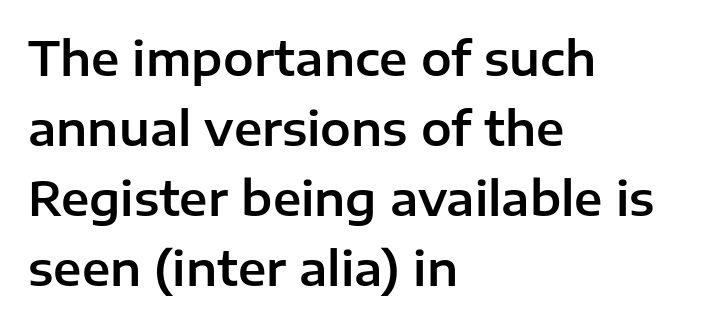
The image shows 46 px sans-serif type, upright; set left-aligned, normal line spacing (1.52x), normal letter spacing, not underlined; low stroke contrast and a medium x-height.
